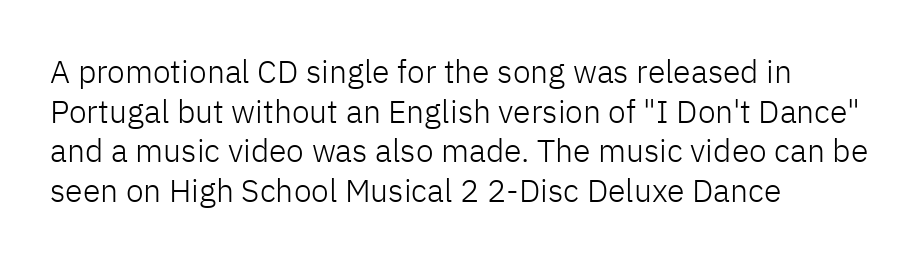
The image shows 32 px light sans-serif type, upright; set left-aligned, line spacing 1.24x, normal letter spacing, not underlined; low stroke contrast and a medium x-height.
